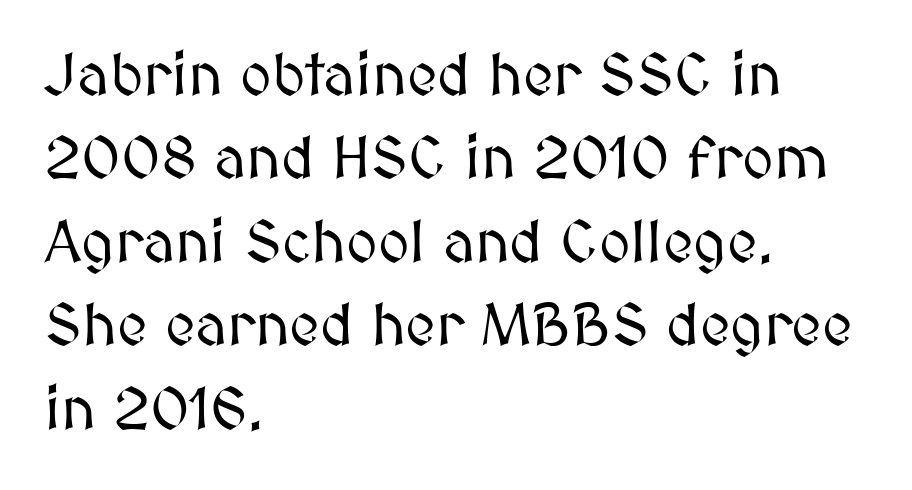
Q: Is the text italic (slanted)? A: No, it is upright.
Q: Is the text underlined? A: No.
Q: How is the paragraph aligned? A: Left-aligned.
Q: Is the spacing between letters normal or unusually wide? A: Normal.
Q: Is the spacing between lines tight, normal or loose? A: Normal.
Q: Width (condensed, normal, or wide)? A: Normal.
Q: Stroke contrast? A: Medium.
Q: x-height? A: Medium.
Q: Monospaced? A: No.
